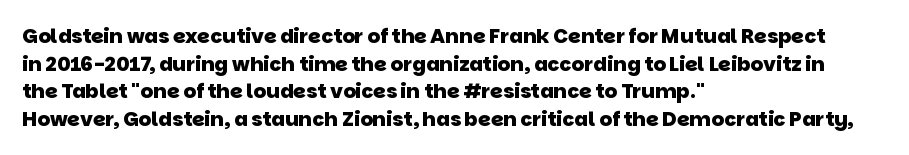
The image shows 20 px bold type; set left-aligned, normal line spacing (1.38x), normal letter spacing, not underlined.
